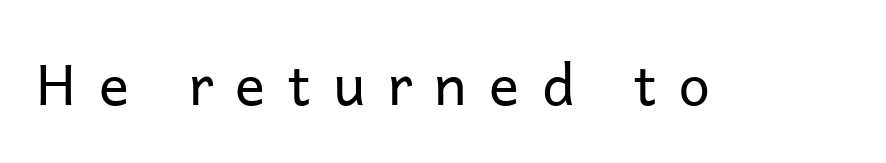
Q: Is the text bold? A: No.
Q: Is the text italic (slanted)? A: No, it is upright.
Q: Is the typeface a serif or a sans-serif typeface? A: Sans-serif.
Q: Is the text underlined? A: No.
Q: Is the spacing between letters normal or unusually wide? A: Unusually wide.
Q: Width (condensed, normal, or wide)? A: Normal.
Q: Stroke contrast? A: Low.
Q: x-height? A: Medium.
Q: Monospaced? A: No.
